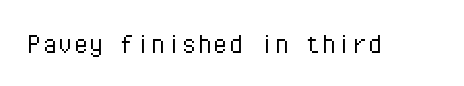
Q: Is the text bold? A: No.
Q: Is the text italic (slanted)? A: No, it is upright.
Q: Is the typeface a serif or a sans-serif typeface? A: Sans-serif.
Q: Is the text underlined? A: No.
Q: Is the spacing between letters normal or unusually wide? A: Normal.
Q: Width (condensed, normal, or wide)? A: Normal.
Q: Stroke contrast? A: Low.
Q: x-height? A: Medium.
Q: Monospaced? A: Yes.
